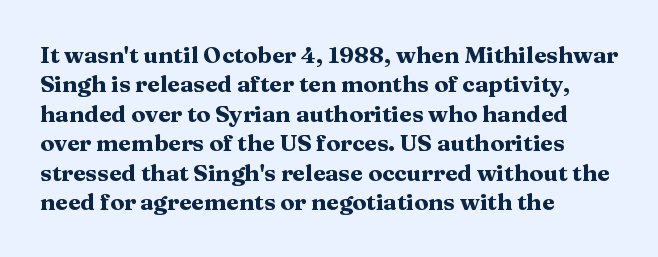
Q: Is the text bold? A: Yes.
Q: Is the text italic (slanted)? A: No, it is upright.
Q: Is the text underlined? A: No.
Q: How is the paragraph aligned? A: Left-aligned.
Q: Is the spacing between letters normal or unusually wide? A: Normal.
Q: Is the spacing between lines tight, normal or loose? A: Normal.
